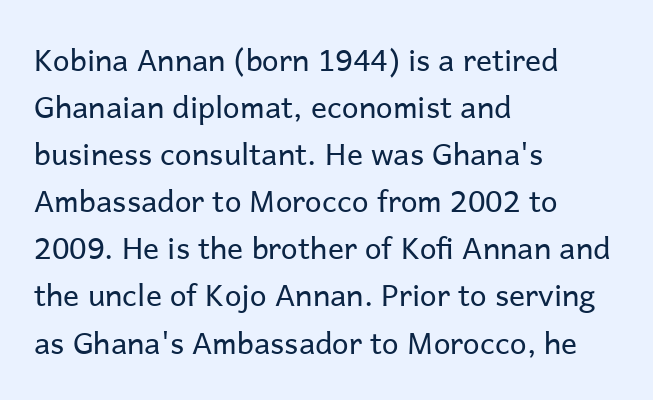
The image shows 30 px regular-weight sans-serif type, upright; set left-aligned, normal line spacing (1.57x), normal letter spacing, not underlined; low stroke contrast and a medium x-height.
